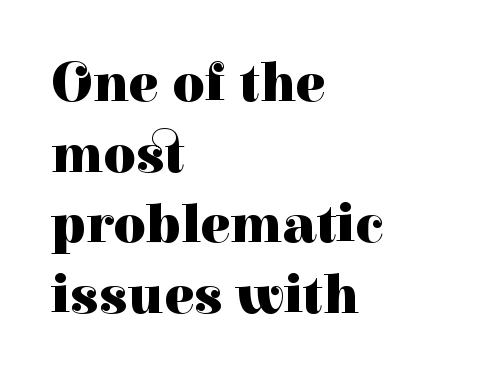
Q: Is the text bold? A: Yes.
Q: Is the text italic (slanted)? A: No, it is upright.
Q: Is the typeface a serif or a sans-serif typeface? A: Serif.
Q: Is the text underlined? A: No.
Q: How is the paragraph aligned? A: Left-aligned.
Q: Is the spacing between letters normal or unusually wide? A: Normal.
Q: Is the spacing between lines tight, normal or loose? A: Normal.
Q: Width (condensed, normal, or wide)? A: Normal.
Q: Stroke contrast? A: High.
Q: x-height? A: Medium.
Q: Monospaced? A: No.
